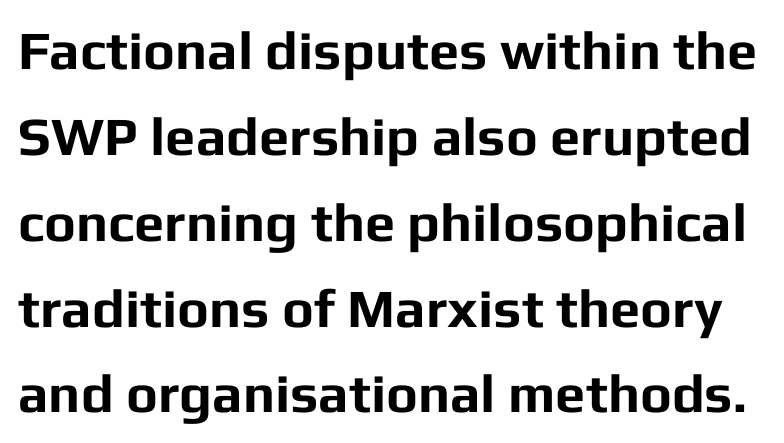
Typographically, this falls in the sans-serif category. How would I describe the line gaps? Plain and ordinary. Vertical strokes here are truly vertical. Any mark beneath the type? The region is blank. Stroke thickness is high; the sample reads as a true bold. A typesetter would call this proportional, since set widths differ per character.
